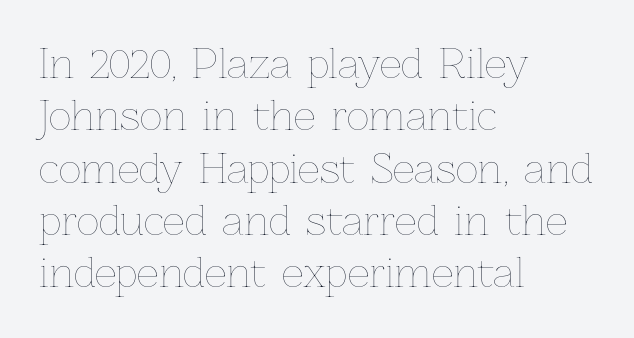
Rendered with straight, roman letterforms. Casual observation: everything's shoved over to the left. Stroke thickness stays within the range of a standard reading face or lighter. The specimen omits any rule beneath the text block's lines. Do the characters align in a grid? No, the font is proportional.
